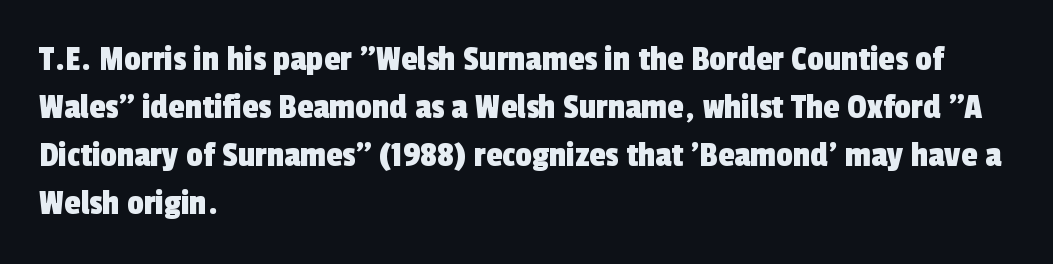
{"serif": "no", "width": "condensed", "x_height": "medium", "monospaced": "no", "underline": "no", "align": "left", "line_spacing": "normal", "line_spacing_ratio": 1.3, "letter_spacing": "normal", "letter_spacing_em": 0.0, "glyph_px": 37}
